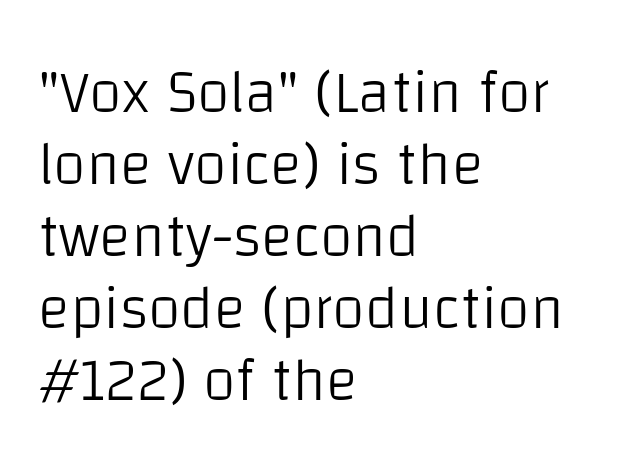
Stem width sits at or under what a default text font uses. A bare baseline throughout the passage. Ordinary non-slanted type is in use. Do the characters align in a grid? No, the font is proportional. This sample is left-justified, so line endings fall wherever the words run out.
